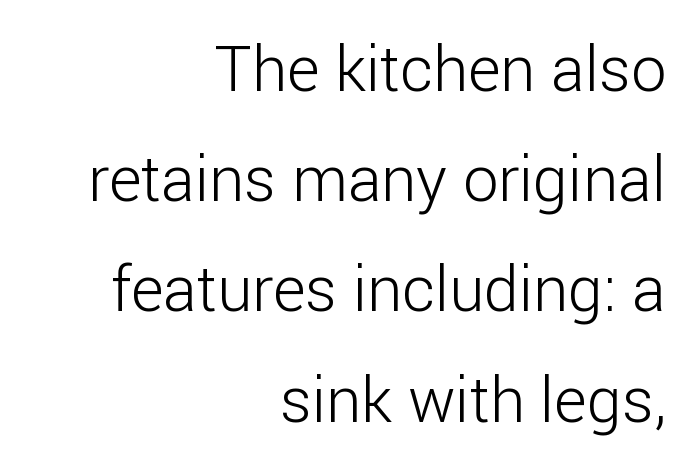
Anything drawn beneath the words? Only blank space. Regarding serifs, this sample does without them. You could not count columns in this text — the font is proportionally spaced. Each line ends at the same right margin while the left side varies.
